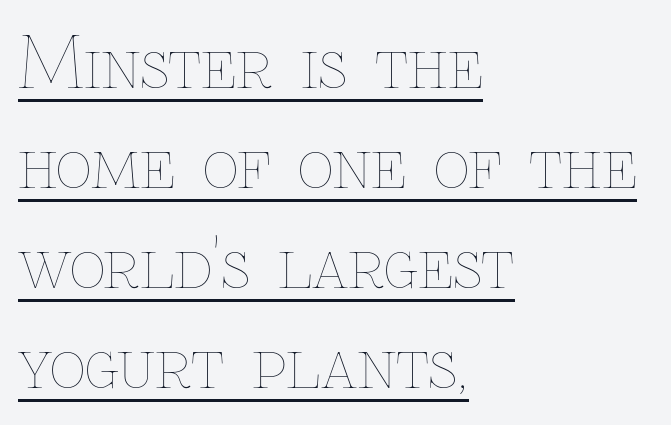
Stroke mass is kept to a normal reading level or below. Glance below the letters and you will spot a drawn line. Each letter keeps its own natural width here, so spacing adapts to shape. The lines are quadded left. One glance says typical: line gaps are just what's usual. Look at the tracking — it's just the regular setting, nothing added.
